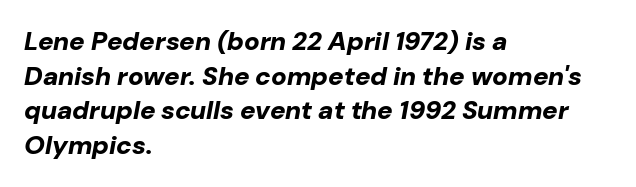
{"italic": "yes", "lean": "right", "slant_degrees": 10, "bold": "yes", "underline": "no", "align": "left", "line_spacing": "normal", "line_spacing_ratio": 1.33, "letter_spacing": "normal", "letter_spacing_em": 0.0, "glyph_px": 26}
